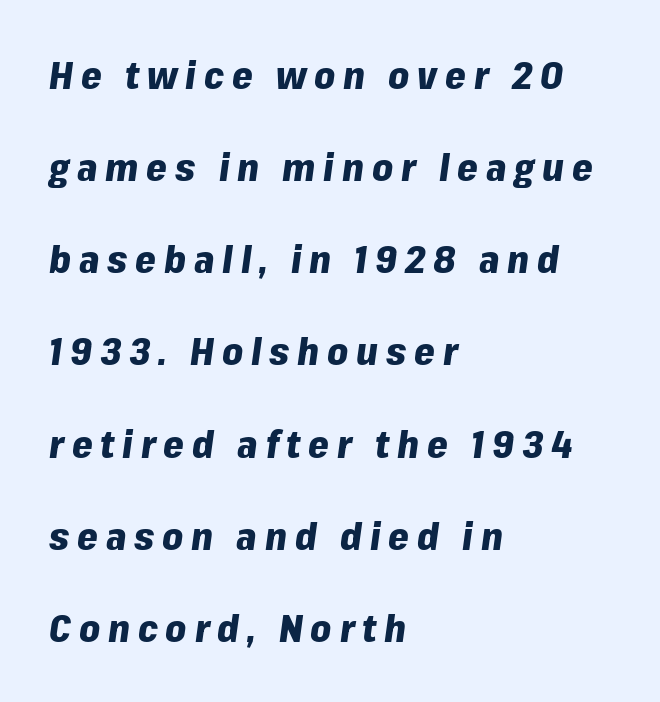
The image shows 37 px heavy type, italic (leaning right); set left-aligned, loose line spacing (2.49x), unusually wide letter spacing (+0.21 em), not underlined; low stroke contrast and a medium x-height.
